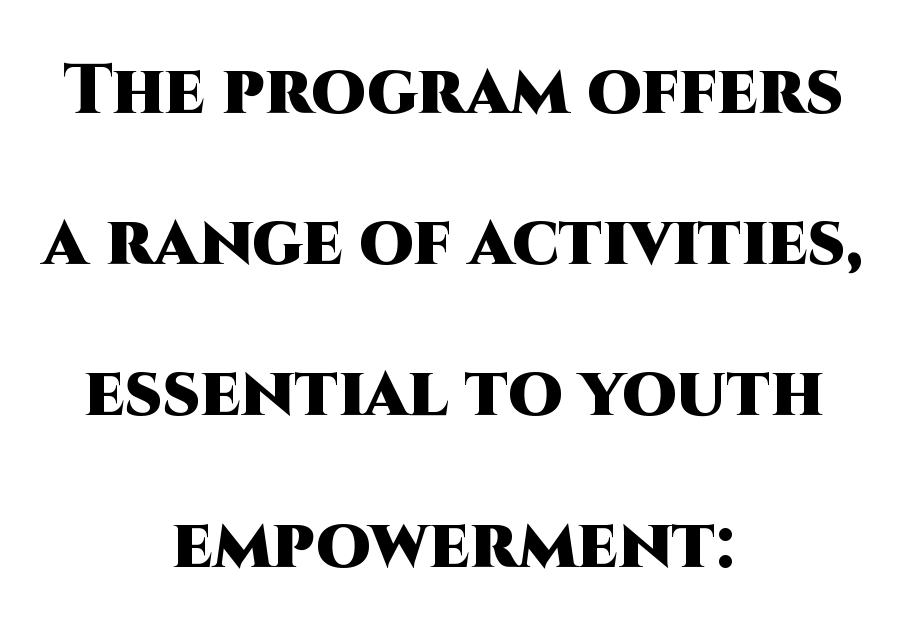
You'd pick this weight for a headline — it's a proper bold. A typesetter would call this proportional, since set widths differ per character. The words here are not underlined. The characters display no serif detailing; their extremities are plain. Spacing between characters is what you'd get straight out of the box.
